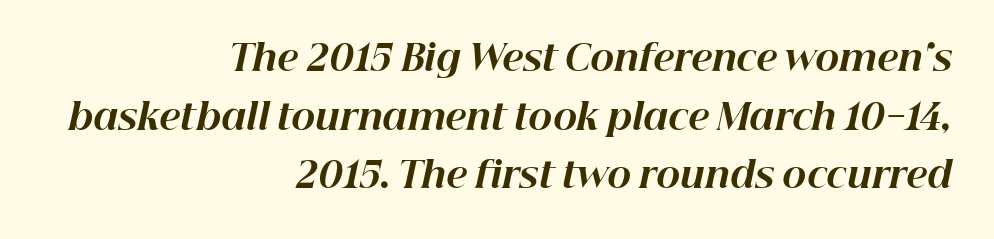
Notice how descenders clear the ascenders below comfortably — that's standard leading. Spacing verdict: proportional, widths tailored to each character. Chunky letters — that's bold for sure. In CSS terms this would be text-align: right. The area under the type is left untouched. Is the letter spacing exaggerated? No — it looks like the ordinary default.
